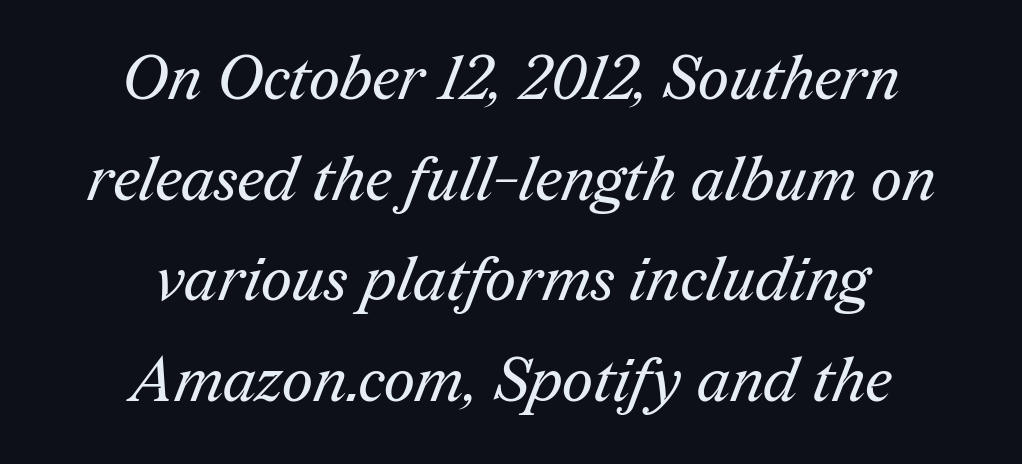
{"serif": "yes", "bold": "no", "weight": "regular", "width": "normal", "stroke_contrast": "medium", "x_height": "medium", "monospaced": "no", "underline": "no", "align": "center", "line_spacing": "normal", "line_spacing_ratio": 1.65, "letter_spacing": "normal", "letter_spacing_em": 0.0, "glyph_px": 61}
